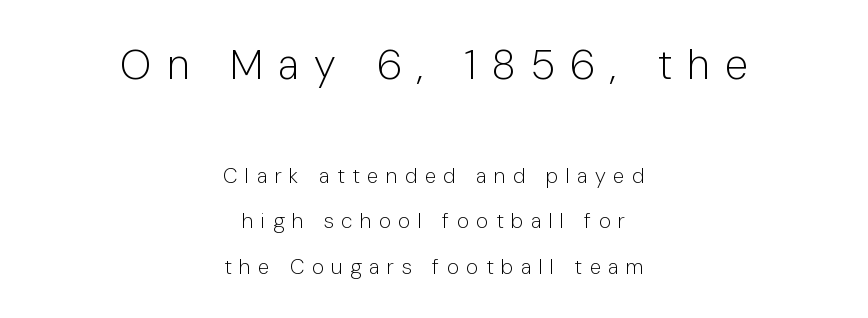
The image shows 42 px light sans-serif type, upright; set centered, loose line spacing (2.17x), unusually wide letter spacing (+0.35 em), not underlined; the first (top) block is 2.0x larger; low stroke contrast and a medium x-height.
